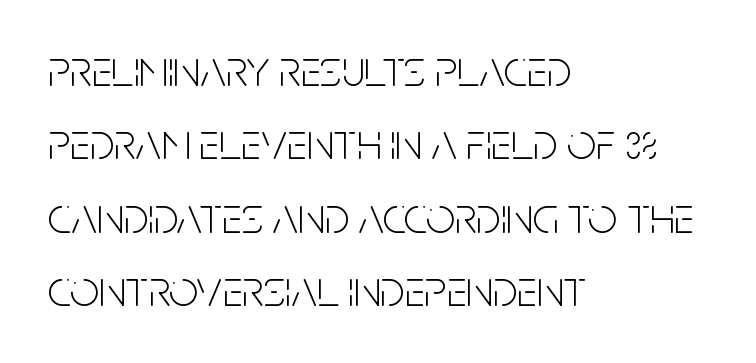
{"serif": "no", "italic": "no", "bold": "no", "weight": "light", "width": "condensed", "stroke_contrast": "low", "x_height": "large", "monospaced": "no", "underline": "no", "align": "left", "line_spacing": "normal", "line_spacing_ratio": 1.44, "letter_spacing": "normal", "letter_spacing_em": 0.0, "glyph_px": 51}
